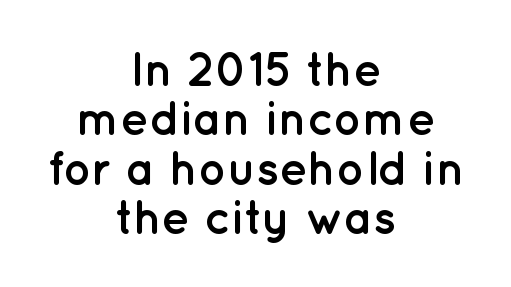
The image shows 47 px semibold sans-serif type, upright; set centered, tight line spacing (1.05x), normal letter spacing, not underlined; low stroke contrast and a medium x-height.
